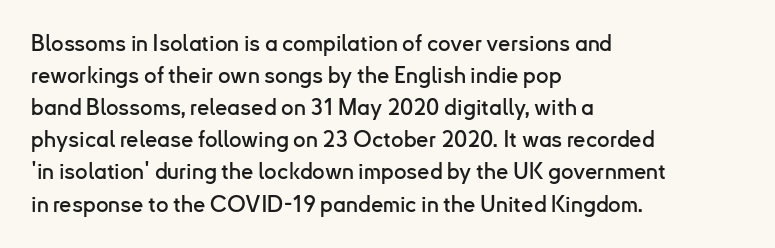
Q: Is the text italic (slanted)? A: No, it is upright.
Q: Is the text underlined? A: No.
Q: How is the paragraph aligned? A: Left-aligned.
Q: Is the spacing between letters normal or unusually wide? A: Normal.
Q: Is the spacing between lines tight, normal or loose? A: Normal.
